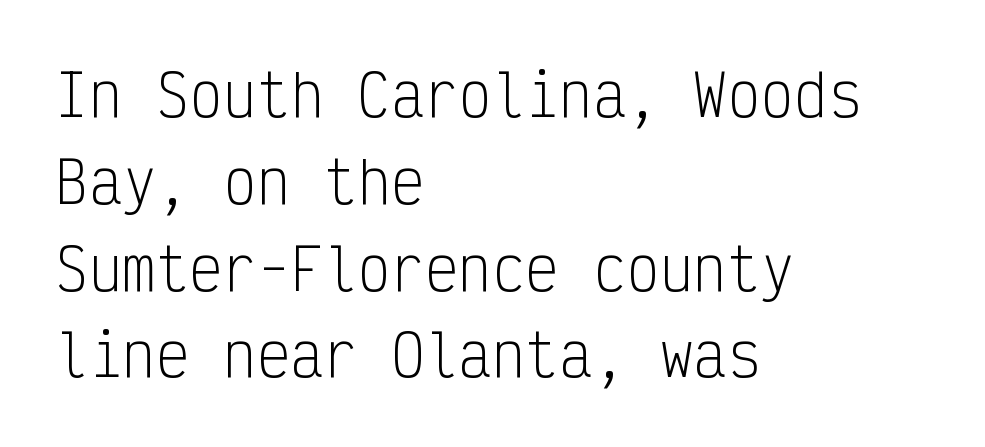
The image shows 56 px light, condensed sans-serif type, upright, monospaced; set left-aligned, normal line spacing (1.55x), normal letter spacing, not underlined; low stroke contrast and a medium x-height.
